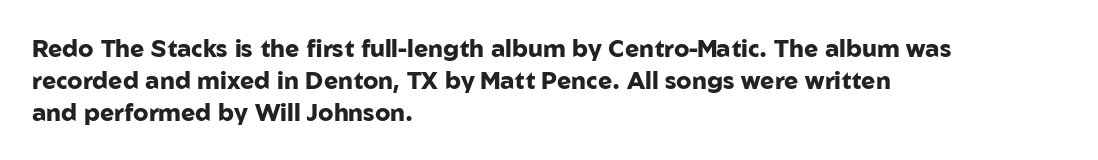
The image shows 24 px bold type, upright; set left-aligned, normal line spacing (1.34x), normal letter spacing, not underlined.
